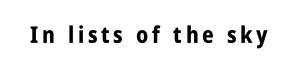
The image shows 23 px bold type, upright; set not underlined.
